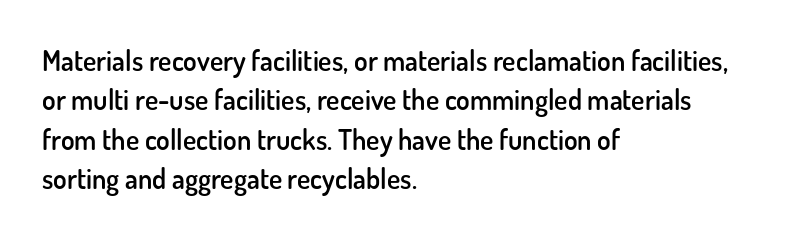
Q: Is the text bold? A: Semi-bold.
Q: Is the text italic (slanted)? A: No, it is upright.
Q: Is the typeface a serif or a sans-serif typeface? A: Sans-serif.
Q: Is the text underlined? A: No.
Q: How is the paragraph aligned? A: Left-aligned.
Q: Is the spacing between letters normal or unusually wide? A: Normal.
Q: Is the spacing between lines tight, normal or loose? A: Normal.
Q: Width (condensed, normal, or wide)? A: Normal.
Q: Stroke contrast? A: Low.
Q: x-height? A: Small.
Q: Monospaced? A: No.
